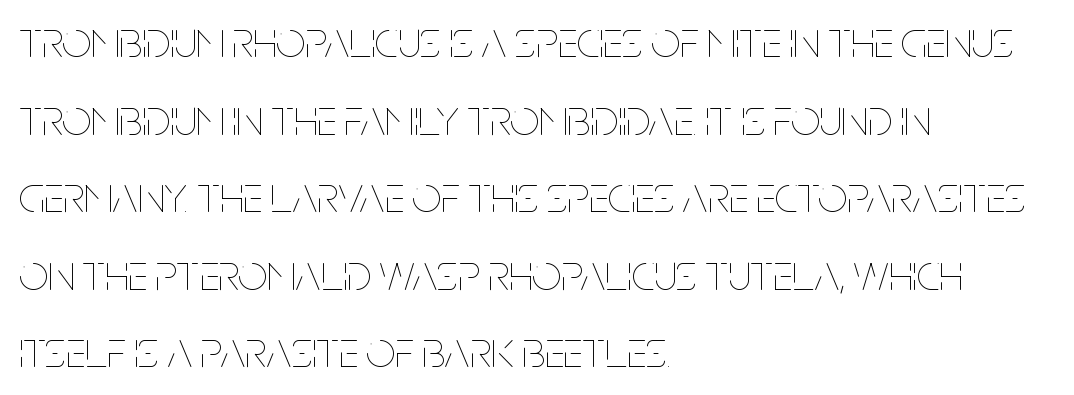
Q: Is the text bold? A: No.
Q: Is the text italic (slanted)? A: No, it is upright.
Q: Is the text underlined? A: No.
Q: How is the paragraph aligned? A: Left-aligned.
Q: Is the spacing between letters normal or unusually wide? A: Normal.
Q: Is the spacing between lines tight, normal or loose? A: Normal.
Q: Width (condensed, normal, or wide)? A: Condensed.
Q: Stroke contrast? A: Low.
Q: x-height? A: Large.
Q: Monospaced? A: No.
